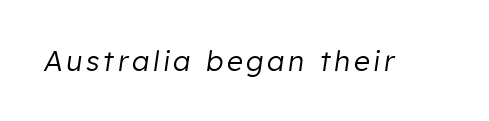
Q: Is the text bold? A: No.
Q: Is the text italic (slanted)? A: Yes, it leans right by about 8 degrees.
Q: Is the text underlined? A: No.
Q: Width (condensed, normal, or wide)? A: Normal.
Q: Stroke contrast? A: Low.
Q: x-height? A: Medium.
Q: Monospaced? A: No.
